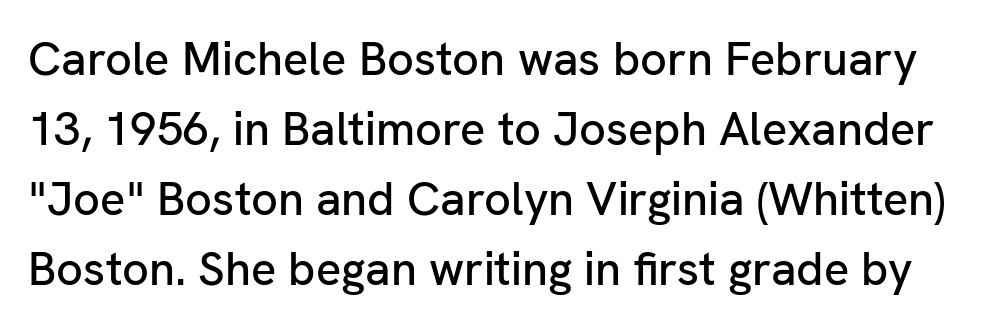
Characters remain perfectly vertical along every line. Reading down the column, the eye jumps a familiar distance to each next line. This rendering features lettering with no underline. Here the designer chose a conventional face with non-uniform glyph widths.
